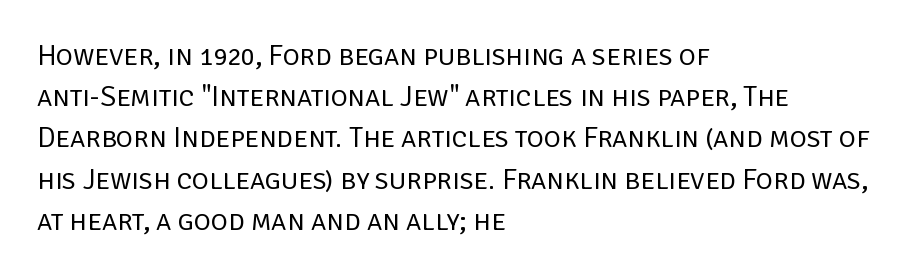
Weight: not bold — regular or lighter. Vertically, the passage feels balanced, rows spaced as you'd expect. The face used here is proportionally spaced, like ordinary book or web type. What stands out about the letter spacing? Nothing — it is the standard amount. Does the type have serifs? No, each stem ends abruptly.
